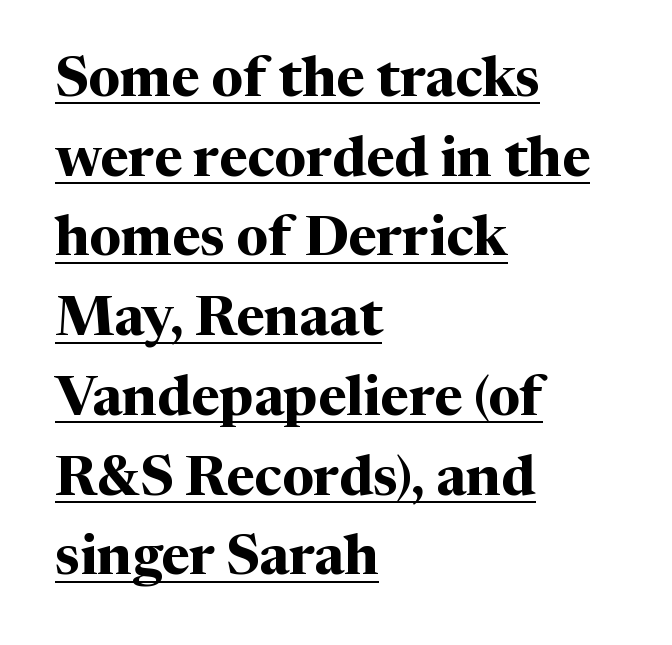
Between one letter and the next there's only the usual sliver of space. Summary of vertical rhythm: regular, with standard interline spacing. The face used here is proportionally spaced, like ordinary book or web type. This rendering features underlined lettering.
